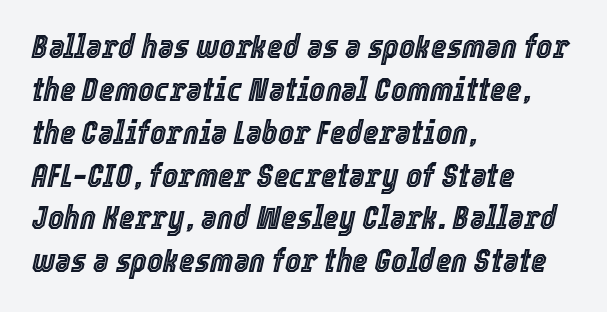
The image shows 34 px condensed type, italic (leaning right); set left-aligned, normal line spacing (1.26x), normal letter spacing, not underlined; a medium x-height.
